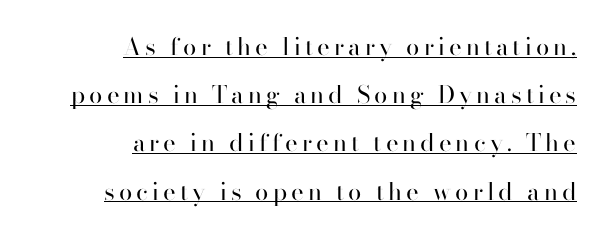
The image shows 24 px text type, upright; set right-aligned, loose line spacing (2.01x), underlined.
